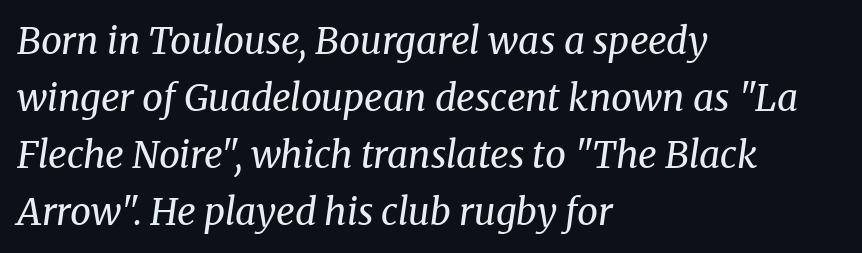
{"serif": "yes", "italic": "yes", "lean": "right", "slant_degrees": 8, "bold": "no", "weight": "regular", "width": "normal", "stroke_contrast": "medium", "x_height": "medium", "monospaced": "no", "underline": "no", "align": "left", "line_spacing": "normal", "line_spacing_ratio": 1.54, "letter_spacing": "normal", "letter_spacing_em": 0.0, "glyph_px": 37}
